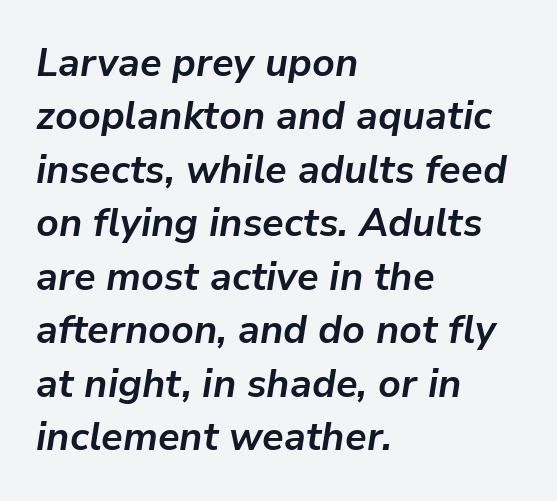
Q: Is the text bold? A: Yes.
Q: Is the text italic (slanted)? A: Yes, it leans right by about 9 degrees.
Q: Is the text underlined? A: No.
Q: How is the paragraph aligned? A: Left-aligned.
Q: Is the spacing between letters normal or unusually wide? A: Normal.
Q: Is the spacing between lines tight, normal or loose? A: Normal.
Q: Width (condensed, normal, or wide)? A: Normal.
Q: Stroke contrast? A: Low.
Q: x-height? A: Medium.
Q: Monospaced? A: No.
